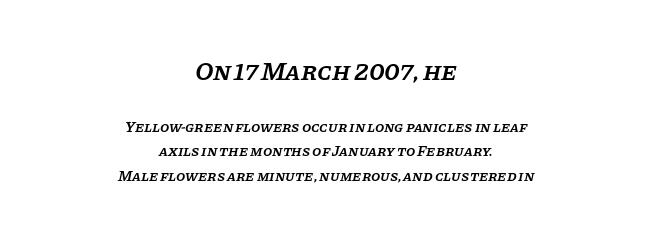
{"italic": "yes", "lean": "right", "slant_degrees": 11, "bold": "semi", "underline": "no", "align": "center", "line_spacing": "normal", "line_spacing_ratio": 1.65, "letter_spacing": "normal", "letter_spacing_em": 0.0, "larger_block": "first", "size_ratio": 1.73, "glyph_px": 26}
